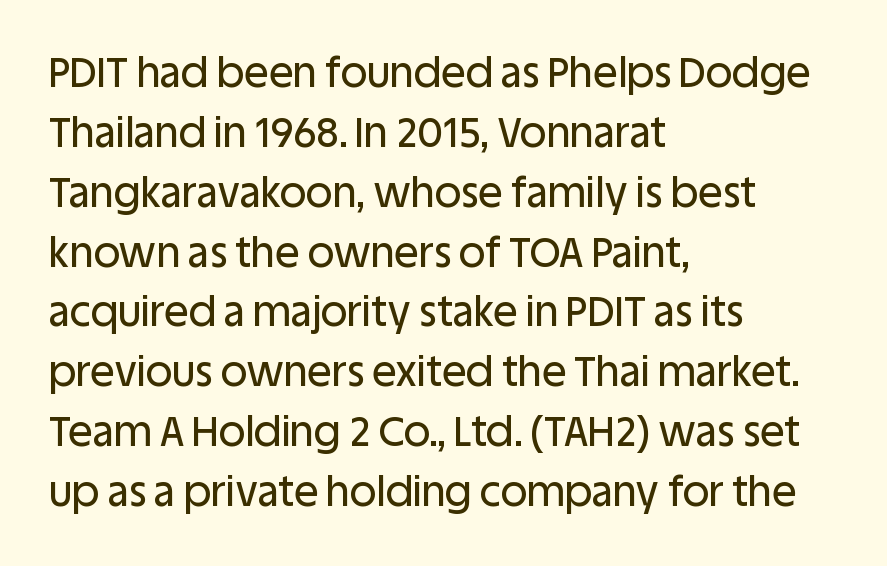
The image shows 41 px sans-serif type, upright; set left-aligned, normal line spacing (1.46x), normal letter spacing, not underlined; low stroke contrast and a large x-height.
